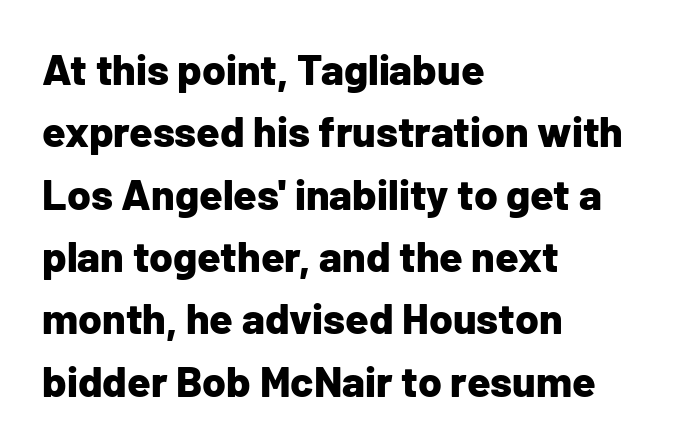
Q: Is the text bold? A: Yes.
Q: Is the text italic (slanted)? A: No, it is upright.
Q: Is the typeface a serif or a sans-serif typeface? A: Sans-serif.
Q: Is the text underlined? A: No.
Q: How is the paragraph aligned? A: Left-aligned.
Q: Is the spacing between letters normal or unusually wide? A: Normal.
Q: Is the spacing between lines tight, normal or loose? A: Normal.
Q: Width (condensed, normal, or wide)? A: Normal.
Q: Stroke contrast? A: Low.
Q: x-height? A: Medium.
Q: Monospaced? A: No.
